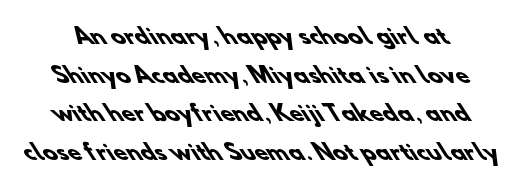
{"bold": "yes", "underline": "no", "line_spacing_ratio": 1.84, "letter_spacing": "normal", "letter_spacing_em": 0.0, "glyph_px": 21}
